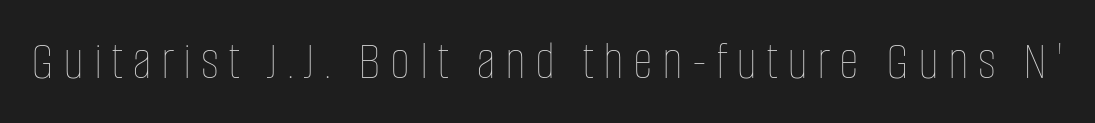
The image shows 55 px thin, condensed type, upright; set not underlined; low stroke contrast and a large x-height.
